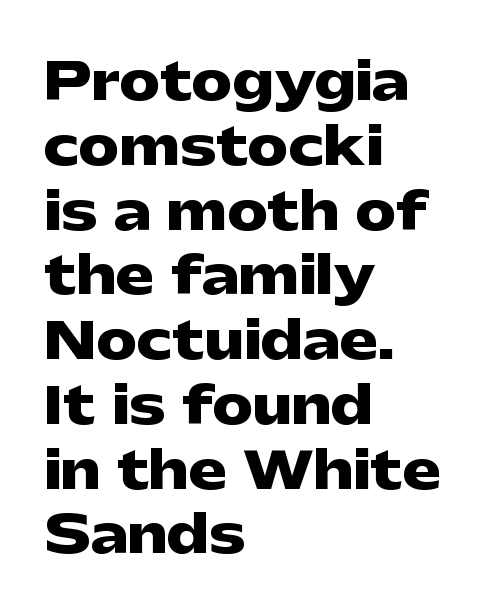
The image shows 51 px heavy, wide sans-serif type, upright; set left-aligned, normal line spacing (1.27x), normal letter spacing, not underlined; low stroke contrast and a medium x-height.
